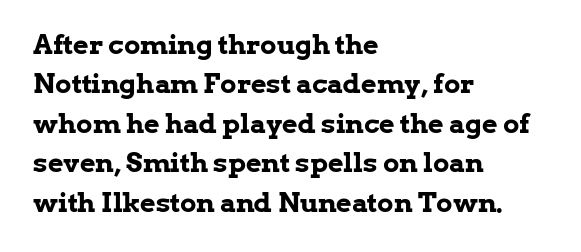
The image shows 27 px bold type, upright; set left-aligned, normal line spacing (1.46x), normal letter spacing, not underlined.
